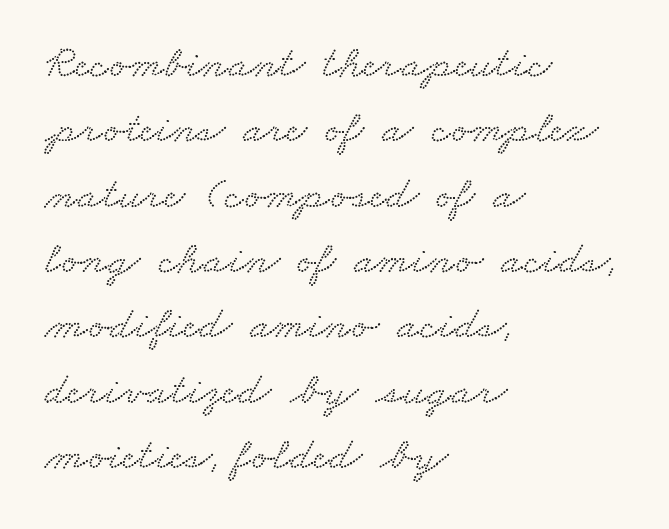
What stands out about the letter spacing? Nothing — it is the standard amount. Character widths vary here, with narrow letters taking less room than wide ones. Honestly, there is no underline to notice here at all. The line-height multiplier appears to be the usual default. The setting favours the left margin, as ordinary paragraphs usually do. The passage shown is typeset with a serif family.
